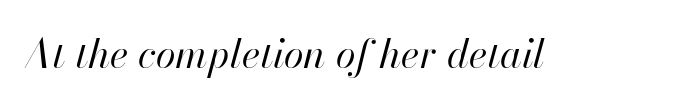
Q: Is the text bold? A: No.
Q: Is the text italic (slanted)? A: Yes, it leans right by about 13 degrees.
Q: Is the text underlined? A: No.
Q: Is the spacing between letters normal or unusually wide? A: Normal.
Q: Width (condensed, normal, or wide)? A: Normal.
Q: Stroke contrast? A: High.
Q: x-height? A: Small.
Q: Monospaced? A: No.
